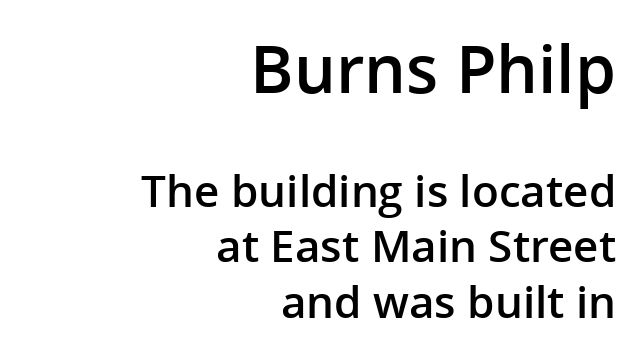
Q: Is the text bold? A: Semi-bold.
Q: Is the text italic (slanted)? A: No, it is upright.
Q: Is the typeface a serif or a sans-serif typeface? A: Sans-serif.
Q: Is the text underlined? A: No.
Q: How is the paragraph aligned? A: Right-aligned.
Q: Is the spacing between letters normal or unusually wide? A: Normal.
Q: Is the spacing between lines tight, normal or loose? A: Normal.
Q: Which block of text is set in a larger size, the first (top) or the second (bottom)? A: The first (top) one.
Q: Width (condensed, normal, or wide)? A: Normal.
Q: Stroke contrast? A: Low.
Q: x-height? A: Medium.
Q: Monospaced? A: No.
